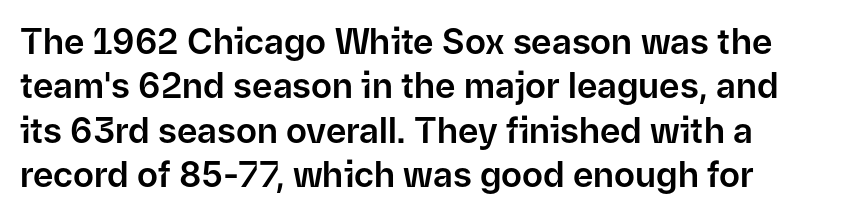
Q: Is the text italic (slanted)? A: No, it is upright.
Q: Is the typeface a serif or a sans-serif typeface? A: Sans-serif.
Q: Is the text underlined? A: No.
Q: Is the spacing between letters normal or unusually wide? A: Normal.
Q: Is the spacing between lines tight, normal or loose? A: Normal.
Q: Width (condensed, normal, or wide)? A: Normal.
Q: Stroke contrast? A: Low.
Q: x-height? A: Medium.
Q: Monospaced? A: No.
